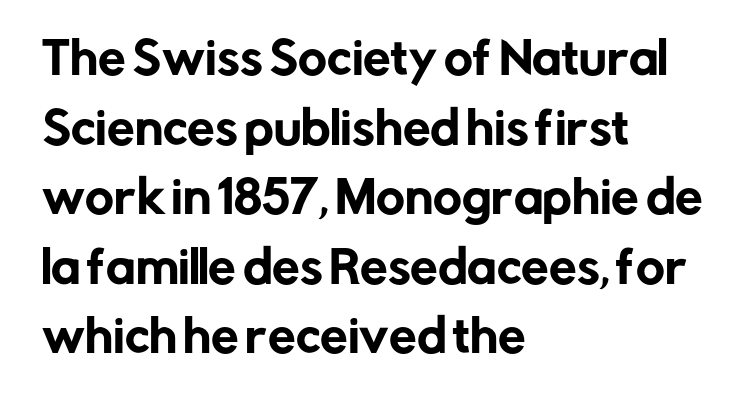
Q: Is the text italic (slanted)? A: No, it is upright.
Q: Is the typeface a serif or a sans-serif typeface? A: Sans-serif.
Q: Is the text underlined? A: No.
Q: How is the paragraph aligned? A: Left-aligned.
Q: Is the spacing between letters normal or unusually wide? A: Normal.
Q: Is the spacing between lines tight, normal or loose? A: Normal.
Q: Width (condensed, normal, or wide)? A: Normal.
Q: Stroke contrast? A: Low.
Q: x-height? A: Medium.
Q: Monospaced? A: No.
